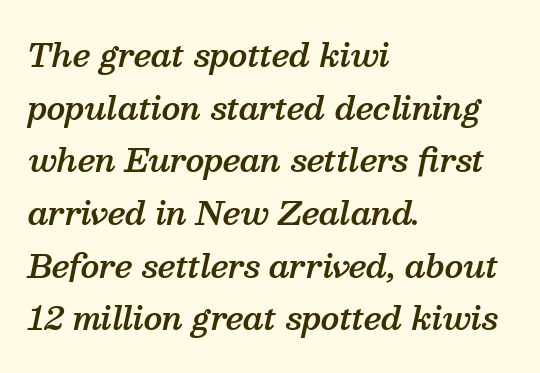
{"serif": "yes", "italic": "yes", "lean": "right", "slant_degrees": 13, "bold": "semi", "weight": "semibold", "width": "normal", "stroke_contrast": "medium", "x_height": "medium", "monospaced": "no", "underline": "no", "align": "left", "line_spacing": "normal", "line_spacing_ratio": 1.7, "letter_spacing": "normal", "letter_spacing_em": 0.0, "glyph_px": 31}
